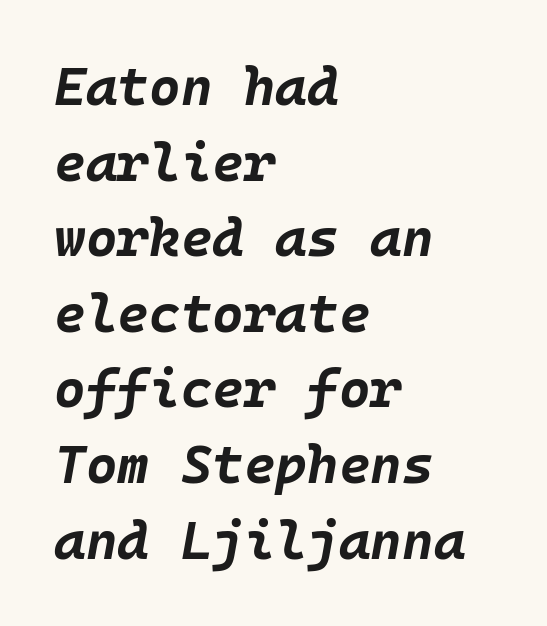
Q: Is the text bold? A: Yes.
Q: Is the text italic (slanted)? A: Yes, it leans right by about 10 degrees.
Q: Is the text underlined? A: No.
Q: How is the paragraph aligned? A: Left-aligned.
Q: Is the spacing between letters normal or unusually wide? A: Normal.
Q: Is the spacing between lines tight, normal or loose? A: Normal.
Q: Width (condensed, normal, or wide)? A: Normal.
Q: Stroke contrast? A: Low.
Q: x-height? A: Large.
